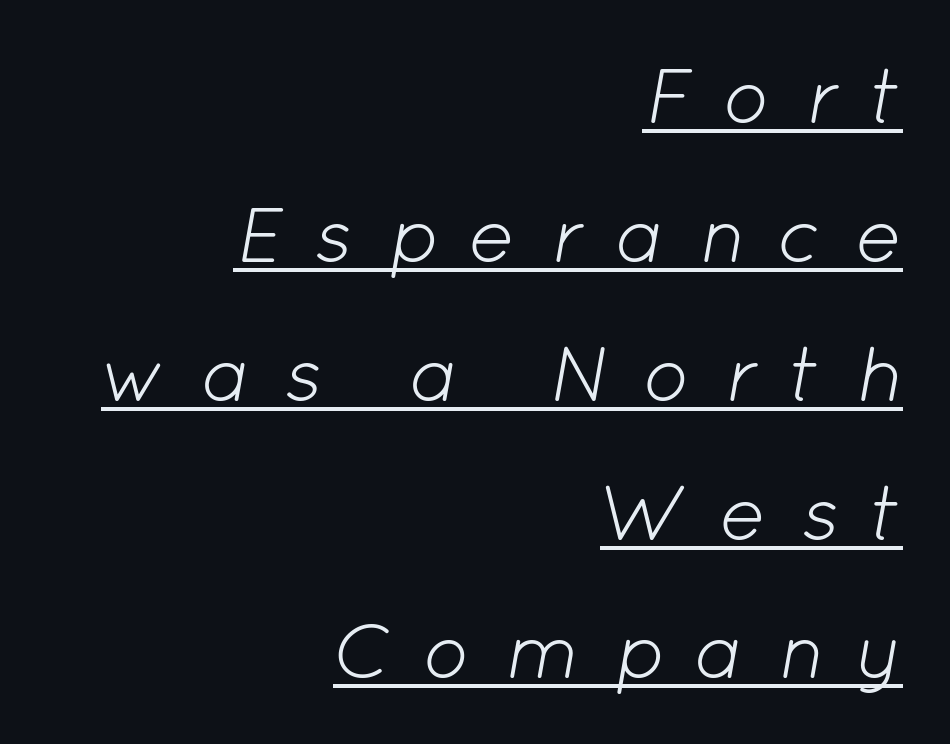
The image shows 78 px light type, italic (leaning right); set right-aligned, line spacing 1.78x, unusually wide letter spacing (+0.42 em), underlined; low stroke contrast and a medium x-height.
